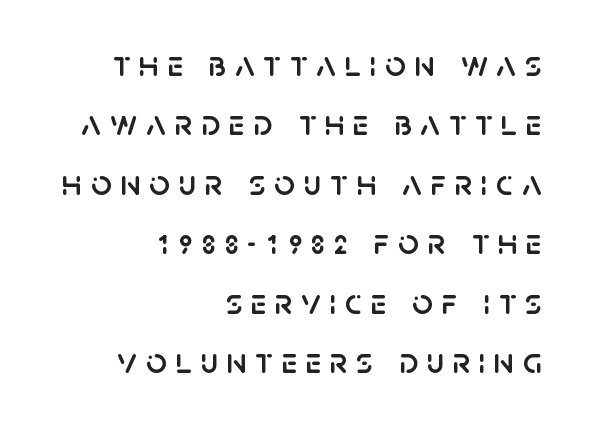
If you drew a line through each stem, it would be perfectly vertical. Typographically, this falls in the sans-serif category. Inter-character spacing is expanded well beyond the font's built-in metrics. Unmarked baselines from the first word to the last.
